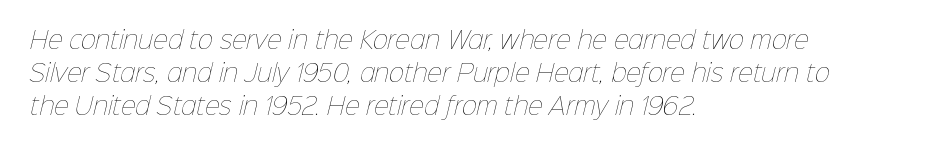
{"bold": "no", "underline": "no", "align": "left", "line_spacing": "normal", "line_spacing_ratio": 1.44, "letter_spacing": "normal", "letter_spacing_em": 0.0, "glyph_px": 23}
